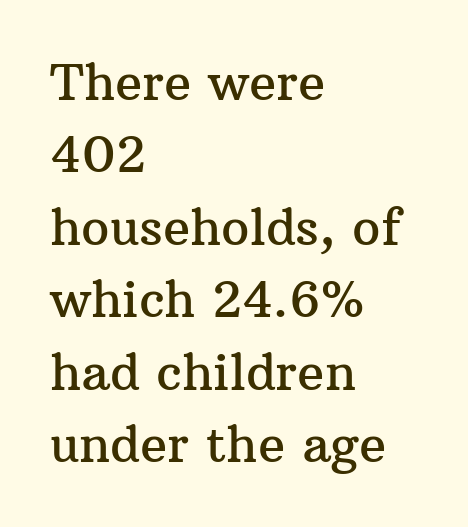
The image shows 50 px serif type, upright; set left-aligned, normal line spacing (1.45x), normal letter spacing, not underlined; medium stroke contrast and a medium x-height.
